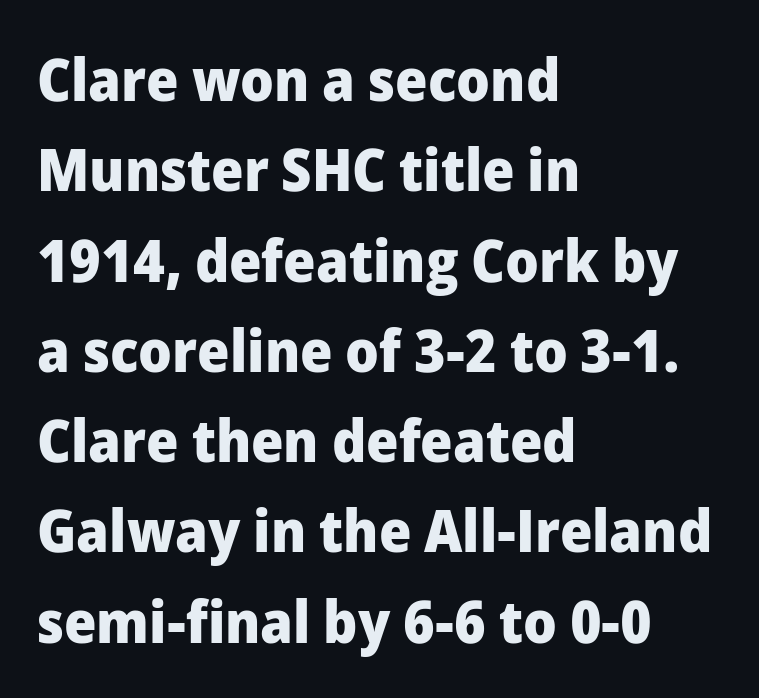
The font family rendered here belongs to the sans-serif group. The rendering anchors every line to the left-hand side. Think of a printed novel: that variable character pitch is what you see here. Heavy, bold letterforms.
